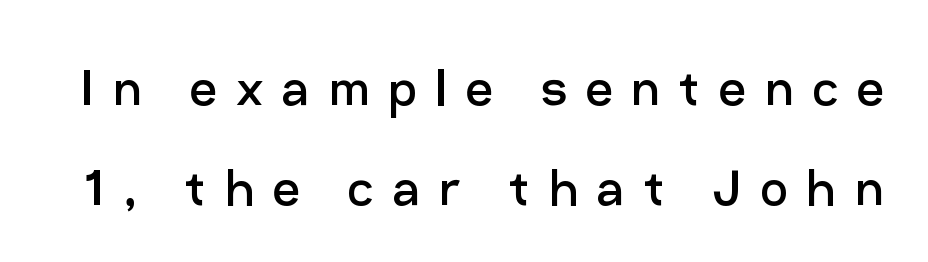
Varying glyph widths throughout — classic text-font behaviour. Posture: upright roman. The strip under each line holds only bare page. The designer went with a sans here, leaving each stem footless. The gaps between neighbouring characters are conspicuously large.
